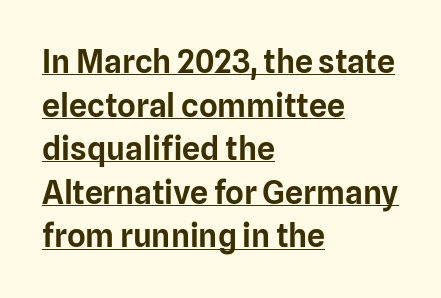
{"serif": "no", "italic": "no", "width": "normal", "stroke_contrast": "low", "x_height": "medium", "monospaced": "no", "underline": "yes", "align": "left", "line_spacing": "normal", "line_spacing_ratio": 1.36, "letter_spacing": "normal", "letter_spacing_em": 0.0, "glyph_px": 32}
